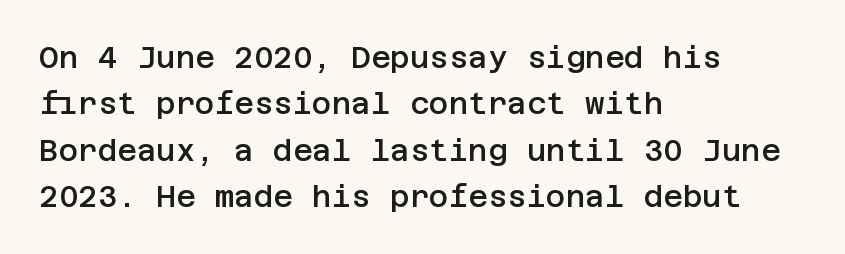
Q: Is the text bold? A: Semi-bold.
Q: Is the text italic (slanted)? A: No, it is upright.
Q: Is the typeface a serif or a sans-serif typeface? A: Sans-serif.
Q: Is the text underlined? A: No.
Q: How is the paragraph aligned? A: Left-aligned.
Q: Is the spacing between letters normal or unusually wide? A: Normal.
Q: Is the spacing between lines tight, normal or loose? A: Normal.
Q: Width (condensed, normal, or wide)? A: Normal.
Q: Stroke contrast? A: Low.
Q: x-height? A: Large.
